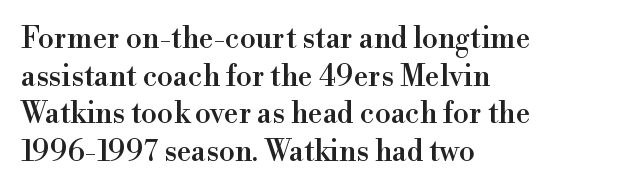
Q: Is the text italic (slanted)? A: No, it is upright.
Q: Is the typeface a serif or a sans-serif typeface? A: Serif.
Q: Is the text underlined? A: No.
Q: How is the paragraph aligned? A: Left-aligned.
Q: Is the spacing between letters normal or unusually wide? A: Normal.
Q: Is the spacing between lines tight, normal or loose? A: Normal.
Q: Width (condensed, normal, or wide)? A: Normal.
Q: x-height? A: Small.
Q: Monospaced? A: No.
